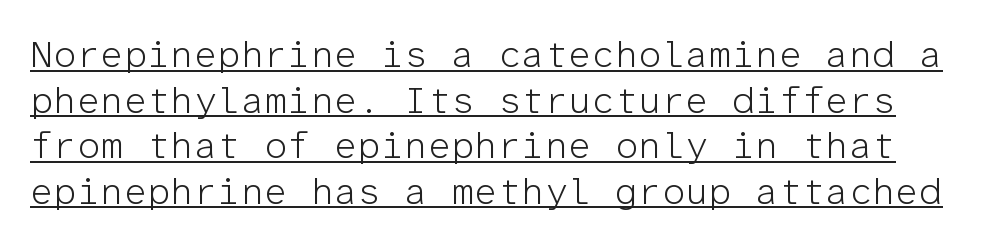
Q: Is the text bold? A: No.
Q: Is the text italic (slanted)? A: No, it is upright.
Q: Is the typeface a serif or a sans-serif typeface? A: Sans-serif.
Q: Is the text underlined? A: Yes.
Q: Is the spacing between letters normal or unusually wide? A: Normal.
Q: Width (condensed, normal, or wide)? A: Normal.
Q: Stroke contrast? A: Low.
Q: x-height? A: Medium.
Q: Monospaced? A: Yes.
